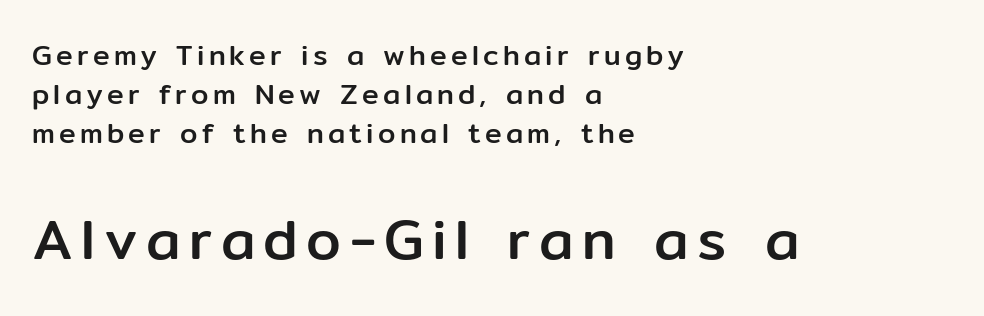
The image shows 56 px sans-serif type, upright; set left-aligned, normal line spacing (1.4x), not underlined; the second (bottom) block is 2.0x larger; low stroke contrast and a medium x-height.
